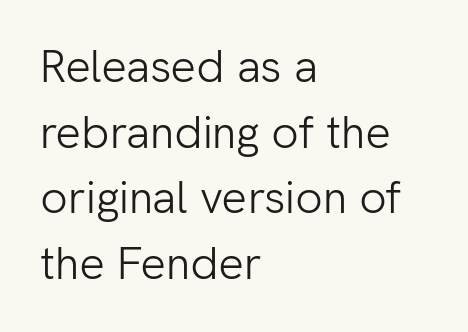
Q: Is the text bold? A: No.
Q: Is the text italic (slanted)? A: No, it is upright.
Q: Is the typeface a serif or a sans-serif typeface? A: Sans-serif.
Q: Is the text underlined? A: No.
Q: How is the paragraph aligned? A: Left-aligned.
Q: Is the spacing between letters normal or unusually wide? A: Normal.
Q: Is the spacing between lines tight, normal or loose? A: Normal.
Q: Width (condensed, normal, or wide)? A: Normal.
Q: Stroke contrast? A: Low.
Q: x-height? A: Medium.
Q: Monospaced? A: No.
